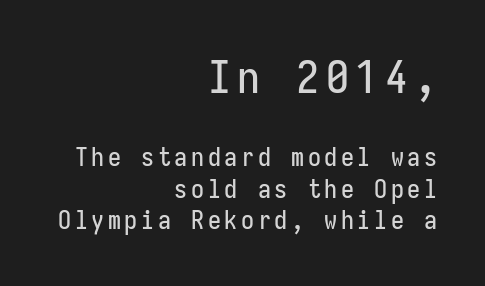
The image shows 46 px condensed sans-serif type, upright, monospaced; set right-aligned, line spacing 1.21x, not underlined; the first (top) block is 1.77x larger; low stroke contrast and a medium x-height.
